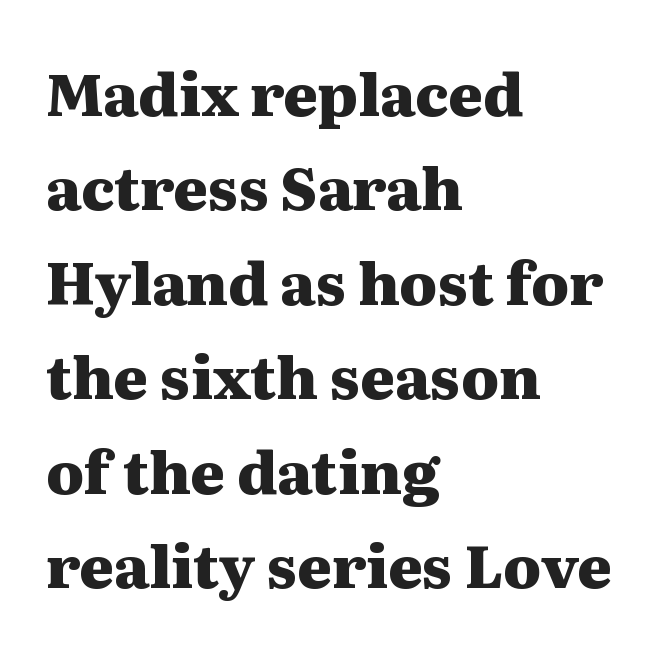
The image shows 59 px heavy, wide serif type, upright; set left-aligned, normal line spacing (1.6x), normal letter spacing, not underlined; medium stroke contrast and a medium x-height.
